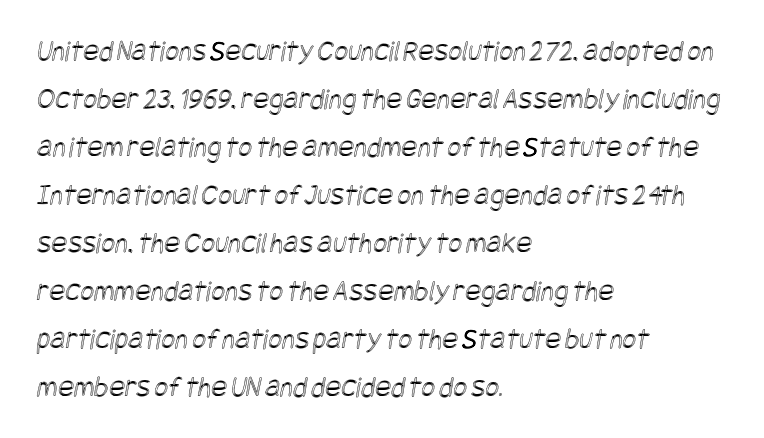
{"width": "condensed", "x_height": "large", "underline": "no", "align": "left", "line_spacing": "normal", "line_spacing_ratio": 1.6, "letter_spacing": "normal", "letter_spacing_em": 0.0, "glyph_px": 30}
